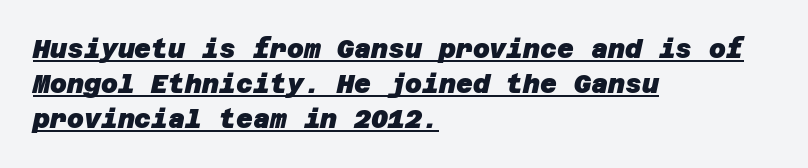
The image shows 26 px bold type; set left-aligned, normal line spacing (1.35x), normal letter spacing, underlined.
